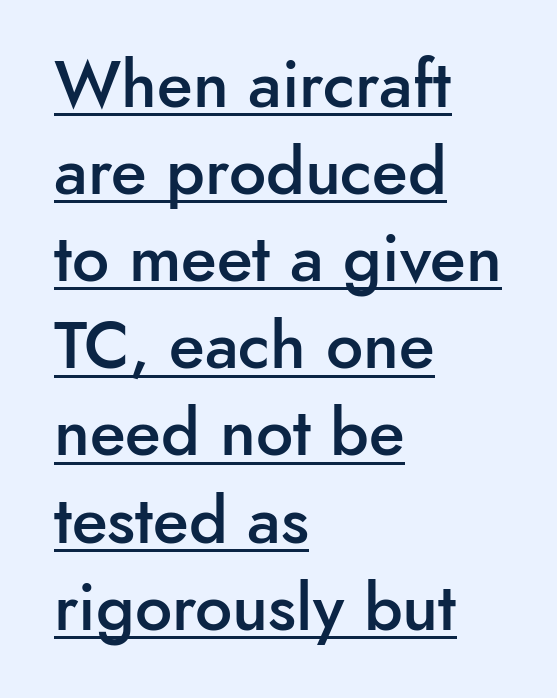
Looks like regular typesetting: each glyph gets only the width it needs. You can tell from the bare stems that sans-serif type was used. Designer's note — italics off, roman on. Line beginnings align vertically; line endings do not. Normally led — the rows are evenly, conventionally spaced. The typesetting leans somewhat heavy: a semibold.
